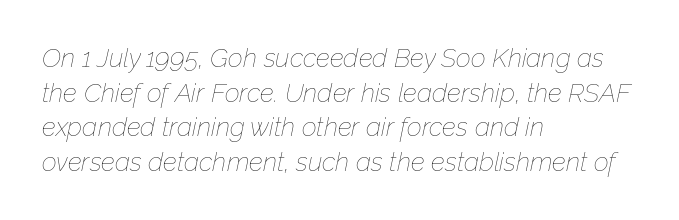
{"italic": "yes", "lean": "right", "slant_degrees": 12, "bold": "no", "underline": "no", "align": "left", "line_spacing": "normal", "line_spacing_ratio": 1.33, "letter_spacing": "normal", "letter_spacing_em": 0.0, "glyph_px": 26}
